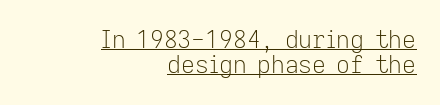
{"italic": "no", "bold": "no", "underline": "yes", "align": "right", "line_spacing": "tight", "line_spacing_ratio": 1.05, "letter_spacing": "normal", "letter_spacing_em": 0.0, "glyph_px": 24}
